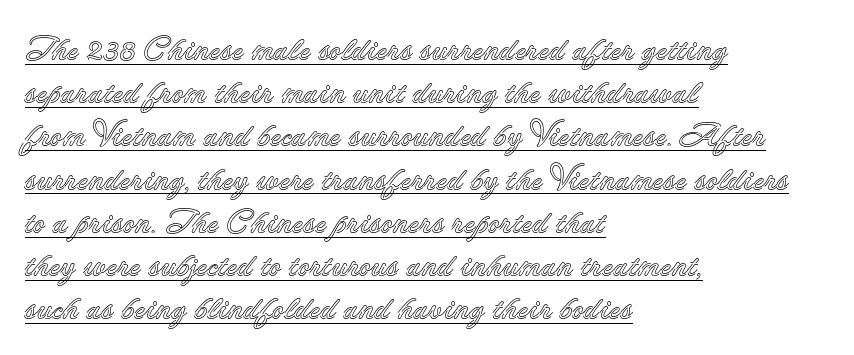
How would I describe the line gaps? Plain and ordinary. Does extra space separate the letters? No, they use regular spacing. The paragraph shown leans on its left margin. Each line of the rendering has a horizontal stroke beneath the glyphs.
